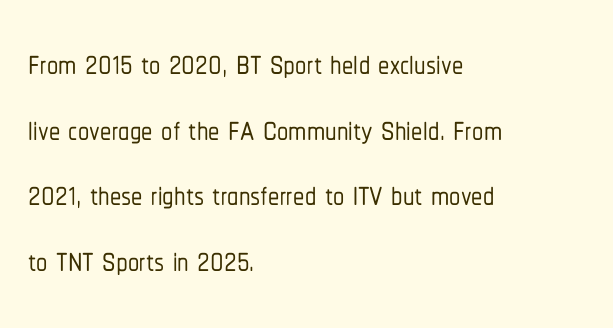
The image shows 45 px condensed sans-serif type, upright; set left-aligned, normal line spacing (1.46x), normal letter spacing, not underlined; low stroke contrast and a medium x-height.
